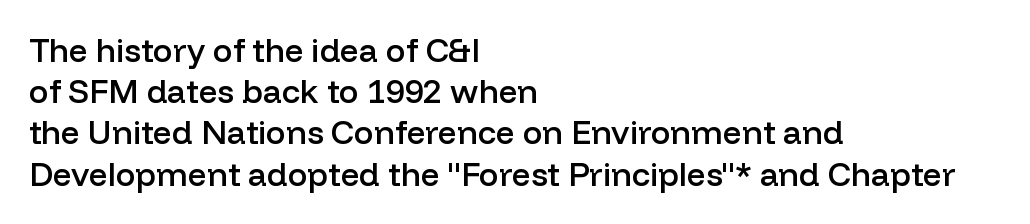
The image shows 33 px semibold sans-serif type, upright; set left-aligned, normal line spacing (1.25x), normal letter spacing, not underlined; low stroke contrast and a medium x-height.
